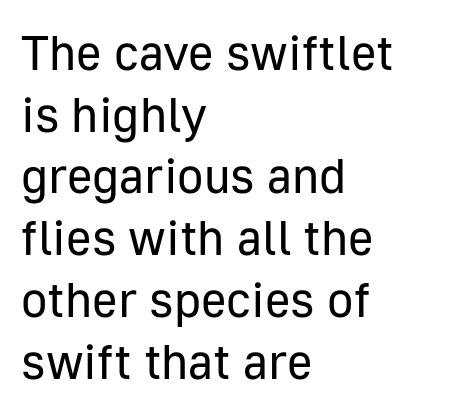
Q: Is the text bold? A: No.
Q: Is the text italic (slanted)? A: No, it is upright.
Q: Is the typeface a serif or a sans-serif typeface? A: Sans-serif.
Q: Is the text underlined? A: No.
Q: How is the paragraph aligned? A: Left-aligned.
Q: Is the spacing between letters normal or unusually wide? A: Normal.
Q: Is the spacing between lines tight, normal or loose? A: Normal.
Q: Width (condensed, normal, or wide)? A: Normal.
Q: Stroke contrast? A: Low.
Q: x-height? A: Medium.
Q: Monospaced? A: No.
